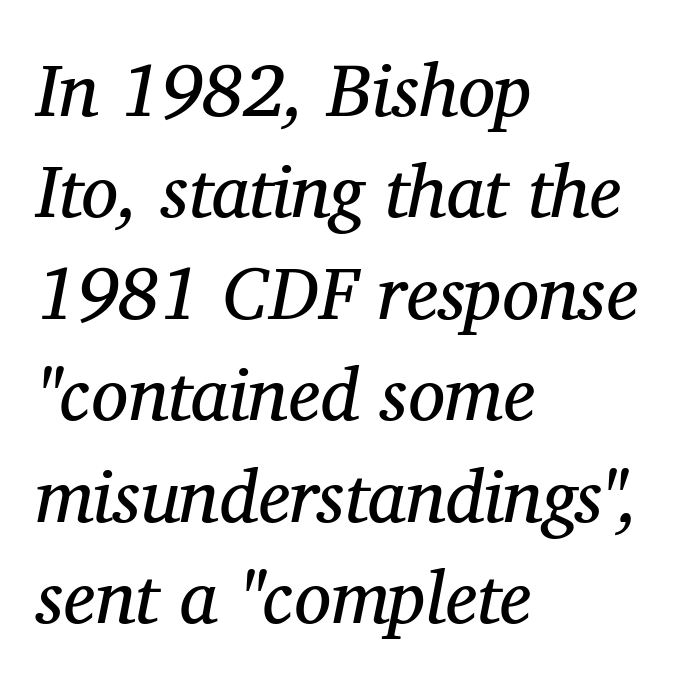
Q: Is the text bold? A: No.
Q: Is the text italic (slanted)? A: Yes, it leans right by about 11 degrees.
Q: Is the typeface a serif or a sans-serif typeface? A: Serif.
Q: Is the text underlined? A: No.
Q: How is the paragraph aligned? A: Left-aligned.
Q: Is the spacing between letters normal or unusually wide? A: Normal.
Q: Is the spacing between lines tight, normal or loose? A: Normal.
Q: Width (condensed, normal, or wide)? A: Normal.
Q: Stroke contrast? A: Medium.
Q: x-height? A: Medium.
Q: Monospaced? A: No.
